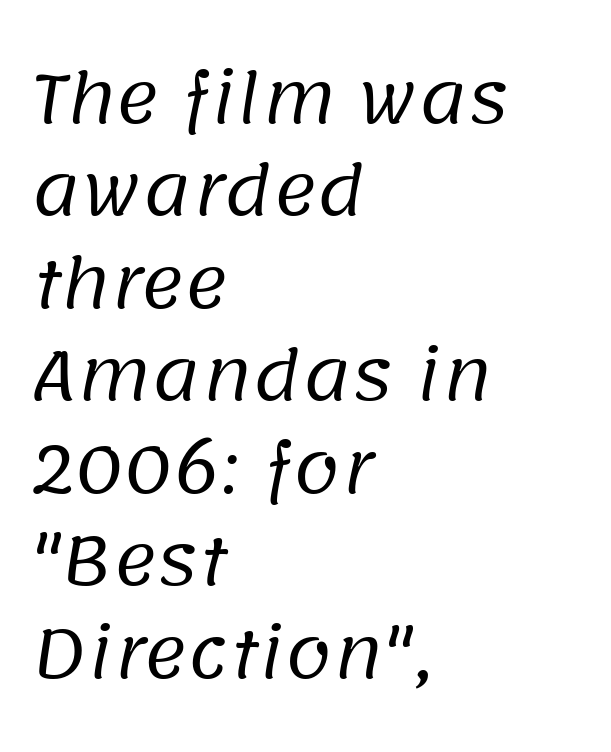
Q: Is the text bold? A: No.
Q: Is the typeface a serif or a sans-serif typeface? A: Sans-serif.
Q: Is the text underlined? A: No.
Q: How is the paragraph aligned? A: Left-aligned.
Q: Is the spacing between letters normal or unusually wide? A: Normal.
Q: Is the spacing between lines tight, normal or loose? A: Normal.
Q: Width (condensed, normal, or wide)? A: Normal.
Q: Stroke contrast? A: Low.
Q: x-height? A: Large.
Q: Monospaced? A: No.
